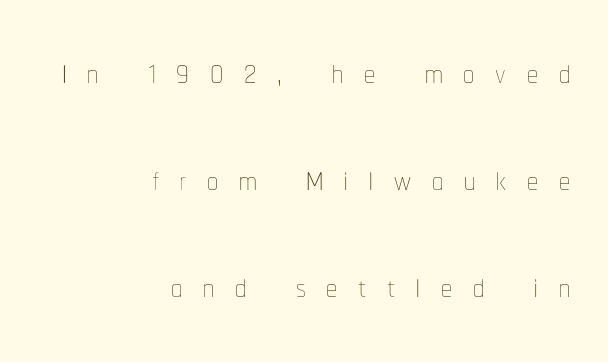
{"italic": "no", "bold": "no", "weight": "thin", "width": "condensed", "stroke_contrast": "low", "x_height": "medium", "monospaced": "no", "underline": "no", "align": "right", "line_spacing": "loose", "line_spacing_ratio": 2.43, "letter_spacing": "wide", "letter_spacing_em": 0.47, "glyph_px": 44}
